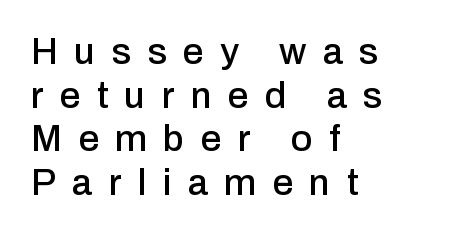
The type is letterspaced generously, with wide tracking. Caption: multi-line text, flush left, ragged right. Rendered with straight, roman letterforms. Are there feet on the stems? There aren't — it's a sans. The foot of each line stays bare and open. Do the characters align in a grid? No, the font is proportional.
